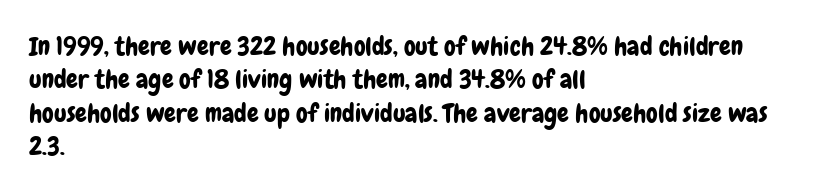
Beneath every word, the page is bare. Evenly set lines give the paragraph a standard silhouette. The compositor pushed each line to the left boundary. Spacing between characters is what you'd get straight out of the box. When letters stand straight like this, we call the style roman or upright.
